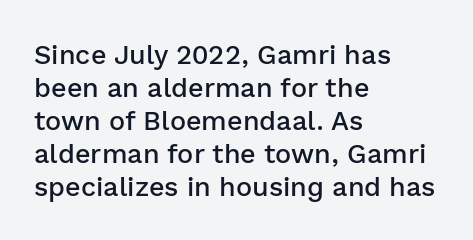
{"italic": "no", "bold": "semi", "underline": "no", "align": "left", "line_spacing_ratio": 1.22, "letter_spacing": "normal", "letter_spacing_em": 0.0, "glyph_px": 27}
